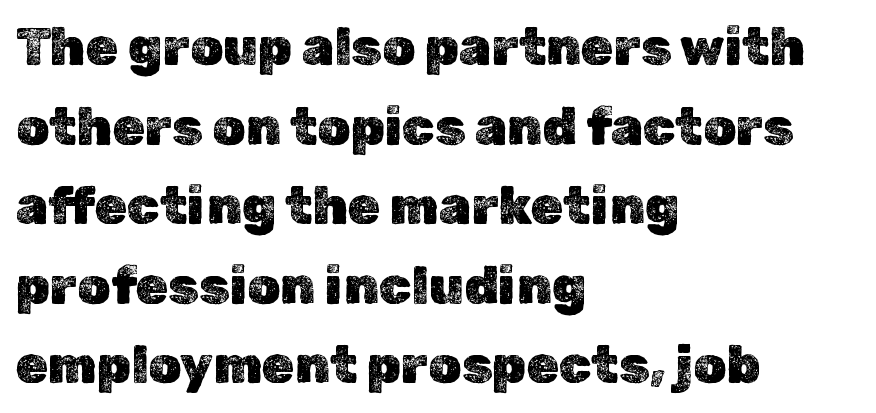
The image shows 52 px text type, upright; set left-aligned, normal line spacing (1.53x), normal letter spacing, not underlined; a medium x-height.
